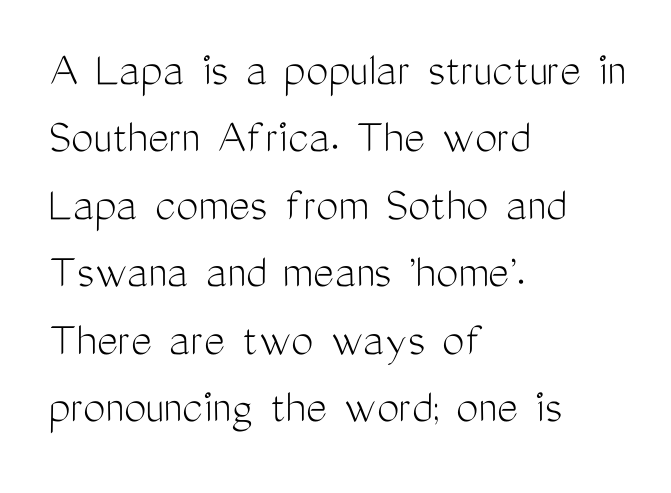
{"serif": "no", "italic": "no", "bold": "no", "weight": "light", "width": "condensed", "stroke_contrast": "medium", "x_height": "medium", "monospaced": "no", "underline": "no", "align": "left", "line_spacing": "normal", "line_spacing_ratio": 1.35, "letter_spacing": "normal", "letter_spacing_em": 0.0, "glyph_px": 50}
